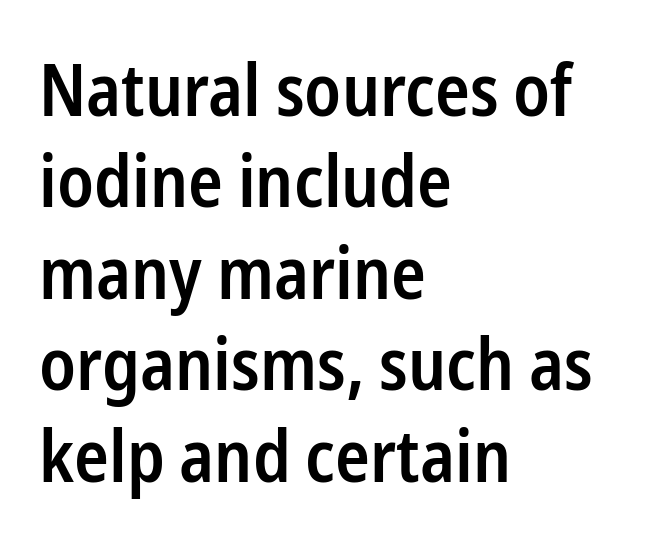
The image shows 72 px semibold, condensed sans-serif type, upright; set left-aligned, normal line spacing (1.27x), normal letter spacing, not underlined; low stroke contrast and a medium x-height.
